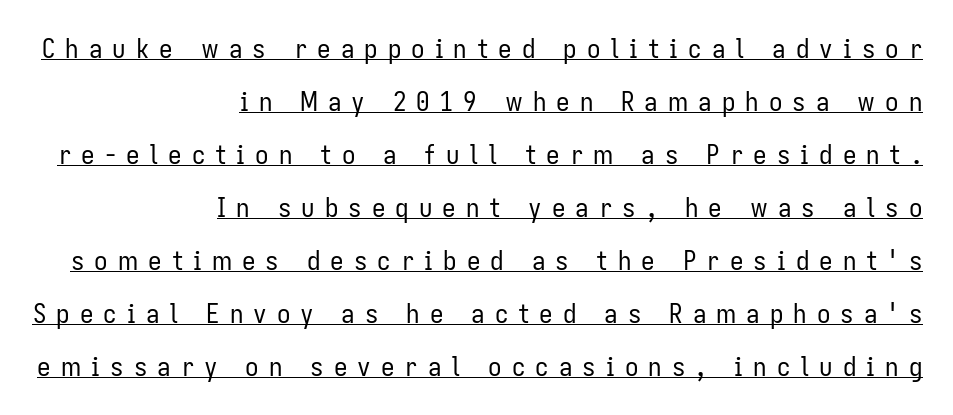
The image shows 27 px text type, upright; set right-aligned, loose line spacing (1.96x), unusually wide letter spacing (+0.37 em), underlined.
